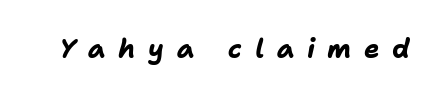
Q: Is the text bold? A: Yes.
Q: Is the text italic (slanted)? A: Yes, it leans right by about 11 degrees.
Q: Is the text underlined? A: No.
Q: Is the spacing between letters normal or unusually wide? A: Unusually wide.
